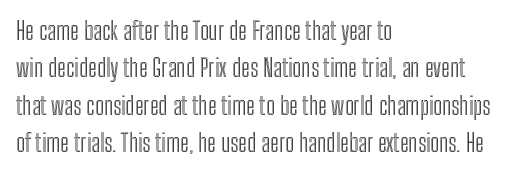
The image shows 24 px text type, upright; set left-aligned, normal line spacing (1.56x), normal letter spacing, not underlined.
